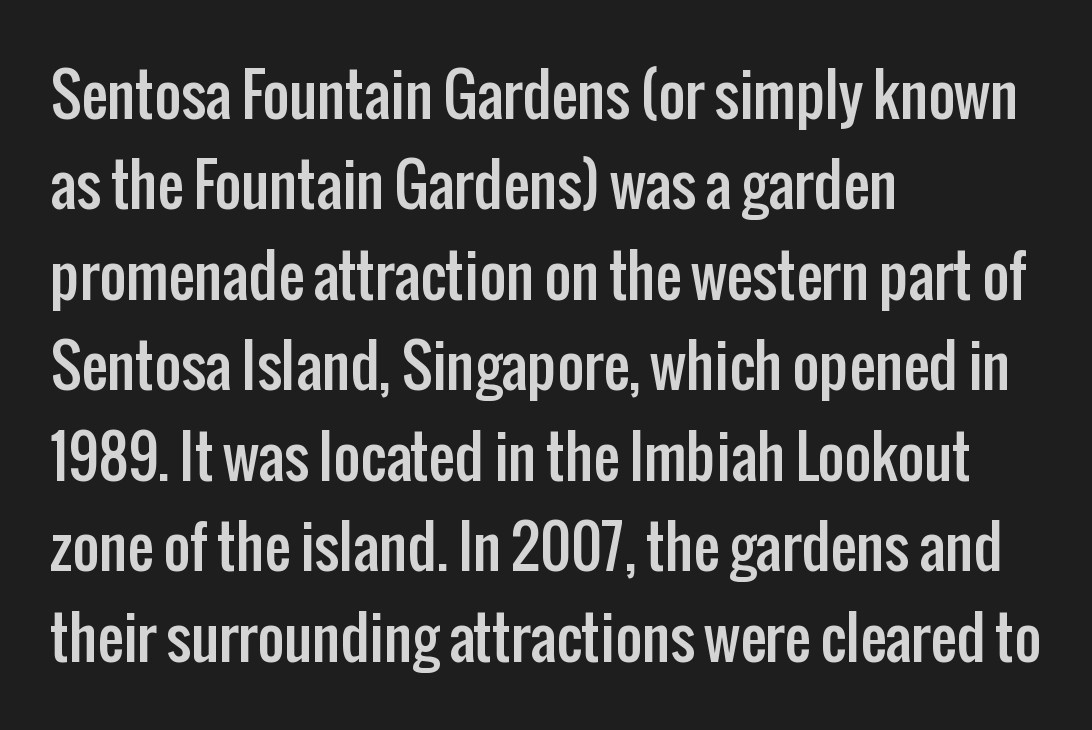
{"serif": "no", "italic": "no", "width": "condensed", "stroke_contrast": "low", "x_height": "medium", "monospaced": "no", "underline": "no", "align": "left", "line_spacing": "normal", "line_spacing_ratio": 1.56, "letter_spacing": "normal", "letter_spacing_em": 0.0, "glyph_px": 58}
